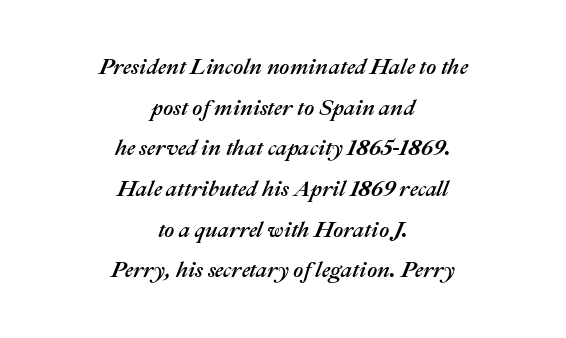
{"italic": "yes", "lean": "right", "slant_degrees": 22, "underline": "no", "align": "center", "line_spacing_ratio": 1.85, "letter_spacing": "normal", "letter_spacing_em": 0.0, "glyph_px": 22}
